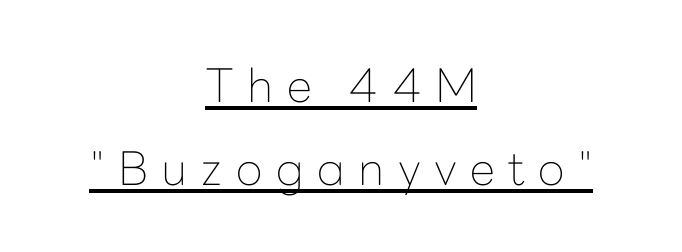
Q: Is the text bold? A: No.
Q: Is the text italic (slanted)? A: No, it is upright.
Q: Is the typeface a serif or a sans-serif typeface? A: Sans-serif.
Q: Is the text underlined? A: Yes.
Q: How is the paragraph aligned? A: Centered.
Q: Is the spacing between letters normal or unusually wide? A: Unusually wide.
Q: Width (condensed, normal, or wide)? A: Normal.
Q: Stroke contrast? A: Low.
Q: x-height? A: Medium.
Q: Monospaced? A: No.
